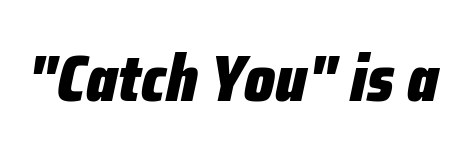
The image shows 65 px heavy, condensed type, italic (leaning right); set normal letter spacing, not underlined; low stroke contrast and a medium x-height.
